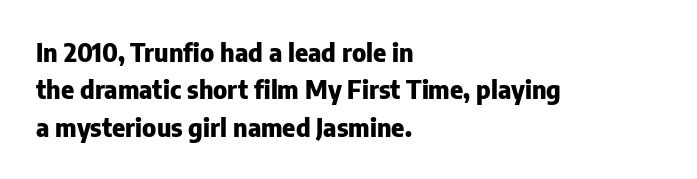
Baseline-to-baseline distance is the conventional proportion of letter height. The typesetter chose a ragged-right arrangement here. The zone under the glyphs is completely vacant. Typesetter's note: full bold, strokes at maximum text heaviness. In terms of posture, this sample is upright. The horizontal fit of the characters is conventional and even.
